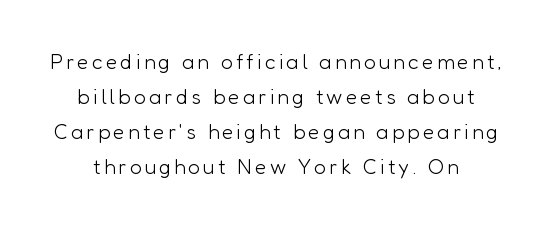
The designer left line spacing at the default. Beneath every word, the page is bare. Is the stroke heavy? The answer is a plain regular-or-lighter. This is the regular roman posture of the typeface.
